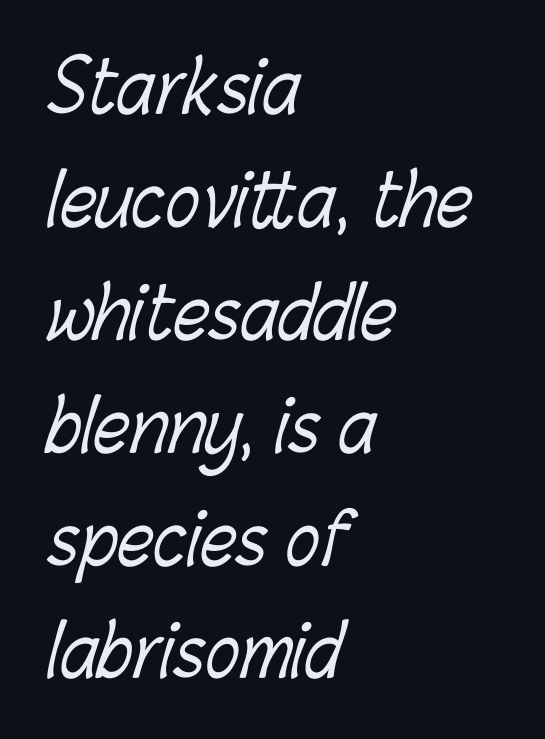
{"bold": "no", "weight": "light", "width": "condensed", "stroke_contrast": "low", "x_height": "medium", "monospaced": "no", "underline": "no", "align": "left", "line_spacing": "normal", "line_spacing_ratio": 1.59, "letter_spacing": "normal", "letter_spacing_em": 0.0, "glyph_px": 71}
